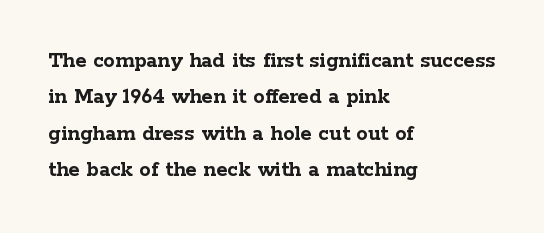
The text block is weighted toward the left margin, trailing off unevenly rightward. These lines carry a lot of weight — the face is fully bold. The letters stand upright; this is a roman face. Each row of text sits above clean, open space. This rendering leaves character spacing at its baseline value.
